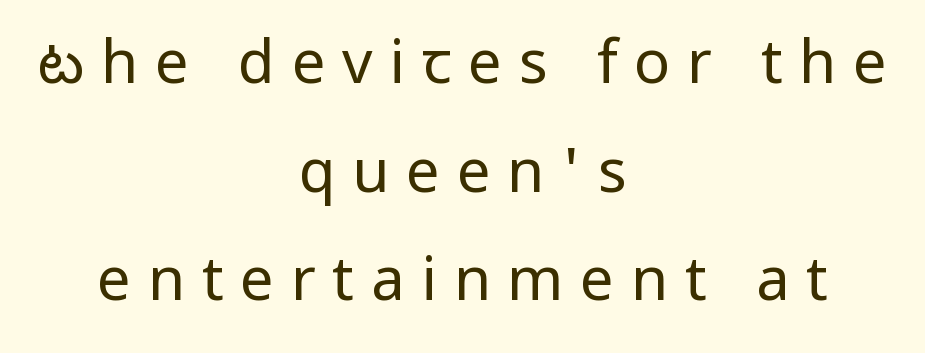
Q: Is the text bold? A: No.
Q: Is the text italic (slanted)? A: No, it is upright.
Q: Is the typeface a serif or a sans-serif typeface? A: Sans-serif.
Q: Is the text underlined? A: No.
Q: How is the paragraph aligned? A: Centered.
Q: Is the spacing between letters normal or unusually wide? A: Unusually wide.
Q: Width (condensed, normal, or wide)? A: Normal.
Q: Stroke contrast? A: Low.
Q: x-height? A: Medium.
Q: Monospaced? A: No.
